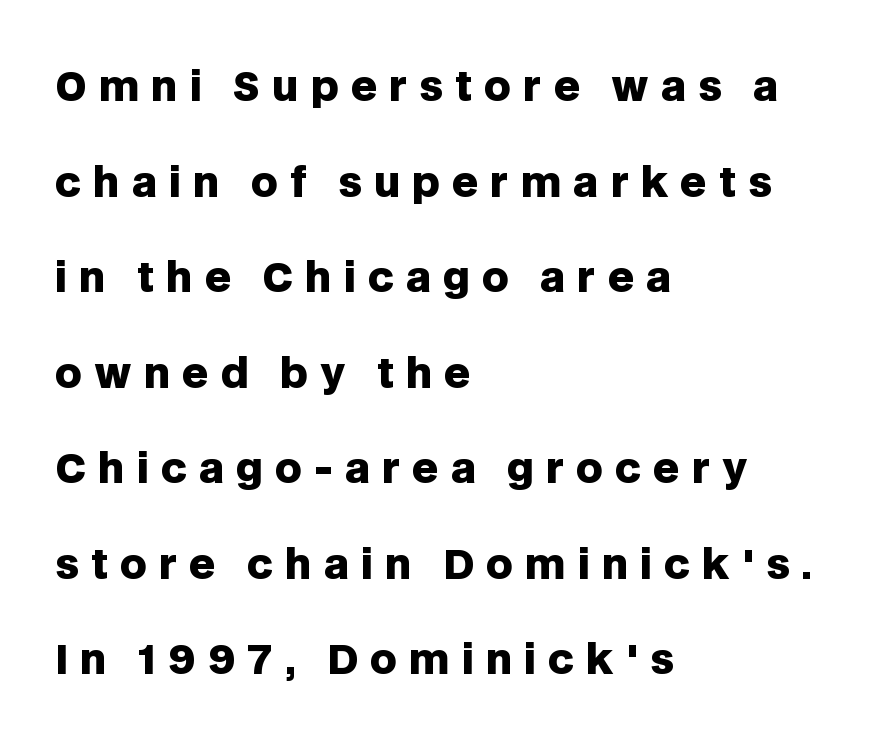
{"serif": "no", "italic": "no", "bold": "yes", "weight": "heavy", "width": "normal", "stroke_contrast": "low", "x_height": "large", "monospaced": "no", "underline": "no", "align": "left", "line_spacing": "loose", "line_spacing_ratio": 2.33, "letter_spacing": "wide", "letter_spacing_em": 0.29, "glyph_px": 41}
